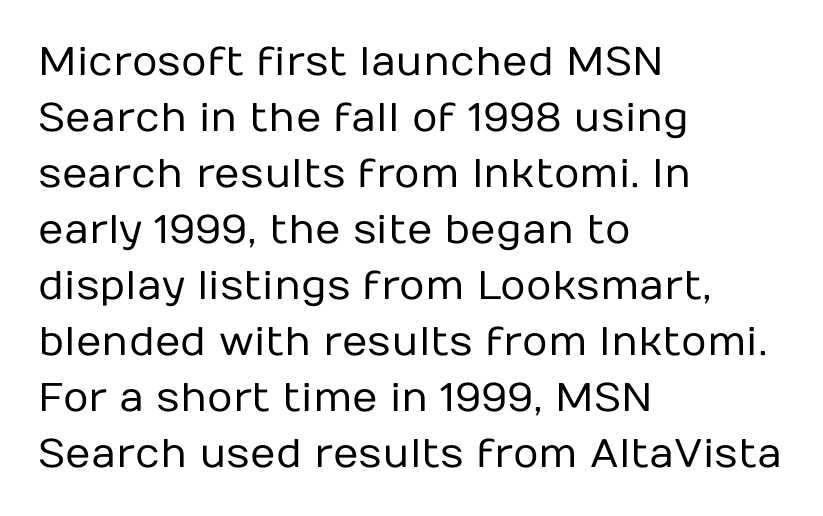
{"serif": "no", "italic": "no", "bold": "no", "weight": "regular", "width": "normal", "stroke_contrast": "low", "x_height": "medium", "monospaced": "no", "underline": "no", "align": "left", "line_spacing": "normal", "line_spacing_ratio": 1.4, "letter_spacing": "normal", "letter_spacing_em": 0.0, "glyph_px": 40}
